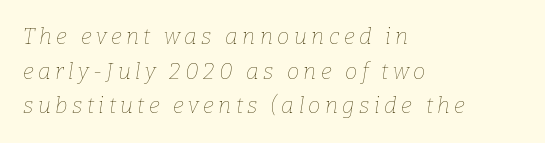
The letterforms sit at book weight or below. There is plenty of visible air inserted between adjacent glyphs. A student would call this left alignment; a typographer would say flush left, rag right. The glyphs are unaccompanied by any horizontal stroke below them. Evenly set lines give the paragraph a standard silhouette. The rendering applies a slant to the glyphs.
